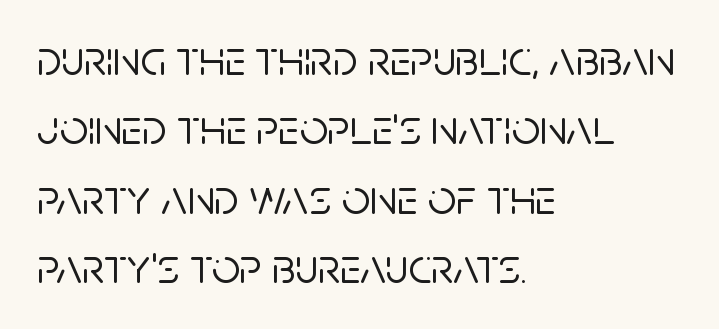
Q: Is the text italic (slanted)? A: No, it is upright.
Q: Is the typeface a serif or a sans-serif typeface? A: Sans-serif.
Q: Is the text underlined? A: No.
Q: How is the paragraph aligned? A: Left-aligned.
Q: Is the spacing between letters normal or unusually wide? A: Normal.
Q: Is the spacing between lines tight, normal or loose? A: Normal.
Q: Width (condensed, normal, or wide)? A: Normal.
Q: Stroke contrast? A: Low.
Q: x-height? A: Large.
Q: Monospaced? A: No.
